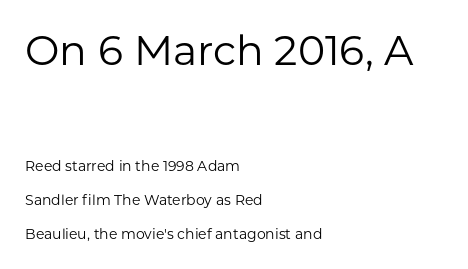
{"serif": "no", "italic": "no", "bold": "no", "weight": "regular", "width": "normal", "stroke_contrast": "low", "x_height": "medium", "monospaced": "no", "underline": "no", "align": "left", "line_spacing": "loose", "line_spacing_ratio": 2.43, "letter_spacing": "normal", "letter_spacing_em": 0.0, "larger_block": "first", "size_ratio": 2.93, "glyph_px": 41}
